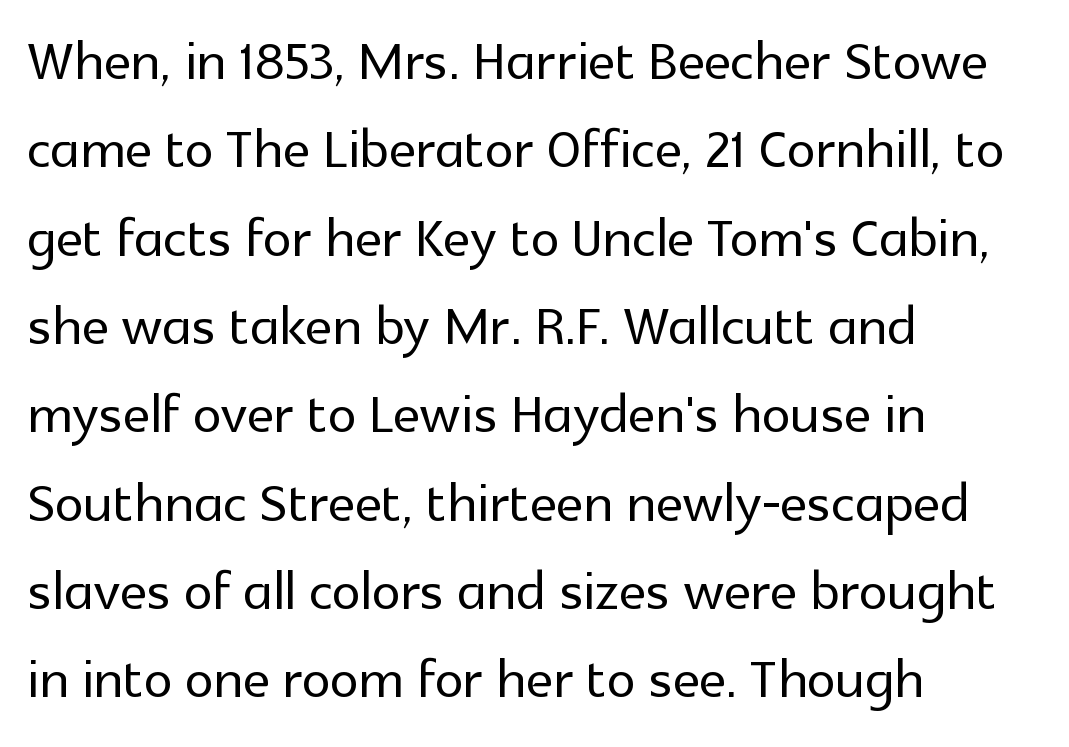
The image shows 73 px sans-serif type, upright; set left-aligned, line spacing 1.21x, normal letter spacing, not underlined; a medium x-height.
